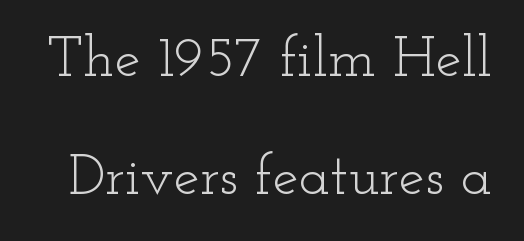
The image shows 58 px light, wide serif type, upright; set loose line spacing (2.03x), normal letter spacing, not underlined; low stroke contrast and a small x-height.
